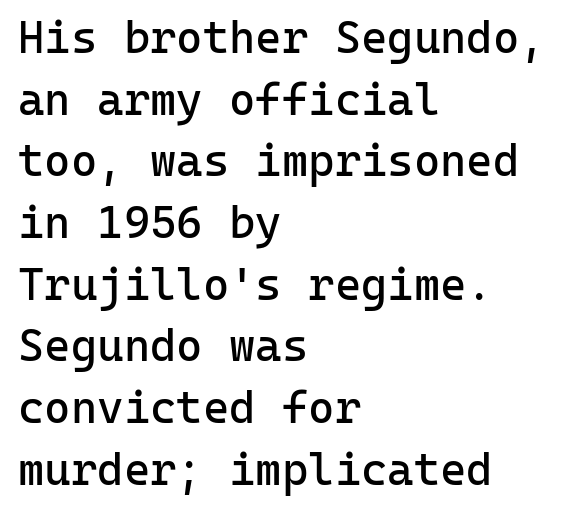
Q: Is the text bold? A: No.
Q: Is the text italic (slanted)? A: No, it is upright.
Q: Is the typeface a serif or a sans-serif typeface? A: Sans-serif.
Q: Is the text underlined? A: No.
Q: How is the paragraph aligned? A: Left-aligned.
Q: Is the spacing between letters normal or unusually wide? A: Normal.
Q: Is the spacing between lines tight, normal or loose? A: Normal.
Q: Width (condensed, normal, or wide)? A: Normal.
Q: Stroke contrast? A: Low.
Q: x-height? A: Medium.
Q: Monospaced? A: Yes.
